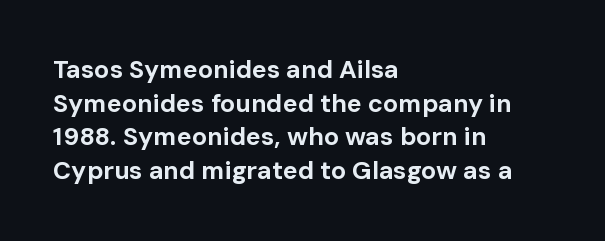
{"italic": "no", "bold": "yes", "underline": "no", "align": "left", "line_spacing": "normal", "line_spacing_ratio": 1.35, "letter_spacing": "normal", "letter_spacing_em": 0.0, "glyph_px": 25}
